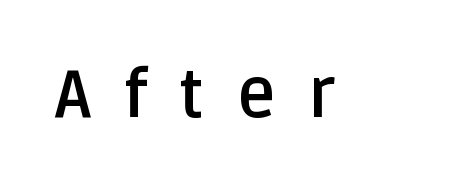
Posture: vertical. These lines carry a lot of weight — the face is fully bold. There is plenty of visible air inserted between adjacent glyphs. Letterform terminals end flat and unadorned throughout the passage. Anything drawn beneath the words? Only blank space. The passage shown is typed in a proportional face where columns would drift.
